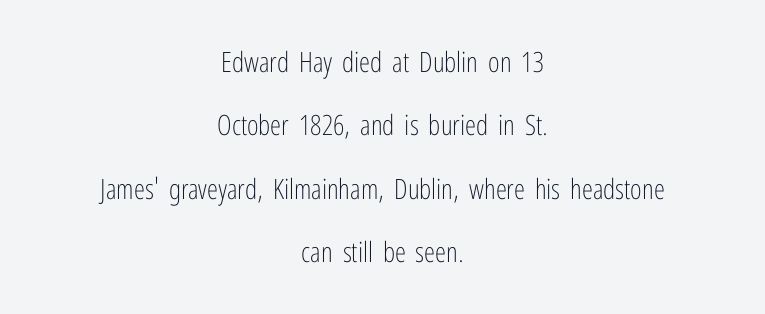
Loosely led — the rows are spread out. The face used here is rendered with its standard letterfit. Quick note: not italic, upright. This reads as an unemphasized weight, regular at the heaviest. A sans-serif font was chosen for this passage. A student would call this center alignment; a typographer would say set centered.
